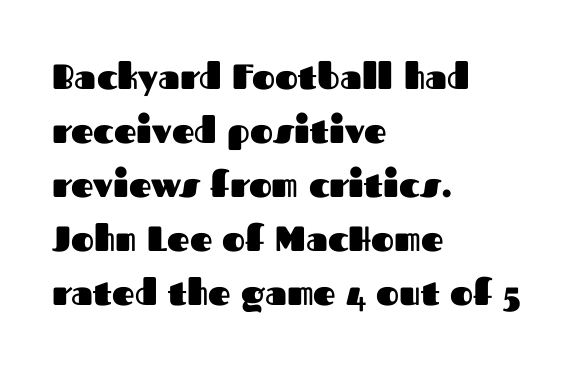
Short and long lines alike share a common starting point at left. Students, note that the glyphs here touch the page at normal intervals. This sample has the flowing, uneven cadence of proportional lettering. This is the regular roman posture of the typeface. The rendering shows plain stroke endings on the letterforms — a sans-serif design.
